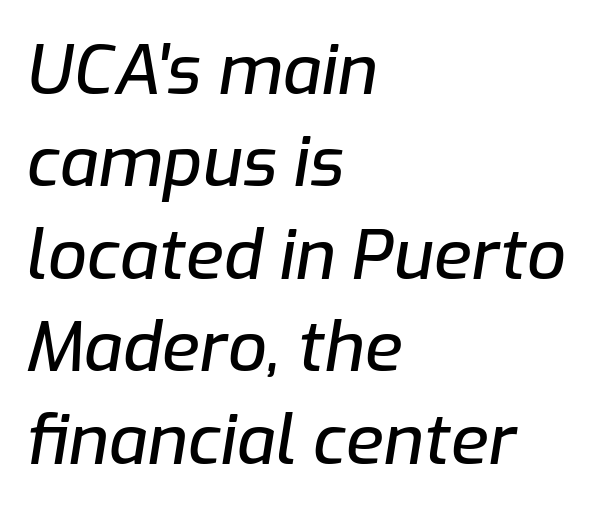
Q: Is the text italic (slanted)? A: Yes, it leans right by about 9 degrees.
Q: Is the text underlined? A: No.
Q: How is the paragraph aligned? A: Left-aligned.
Q: Is the spacing between letters normal or unusually wide? A: Normal.
Q: Is the spacing between lines tight, normal or loose? A: Normal.
Q: Width (condensed, normal, or wide)? A: Normal.
Q: Stroke contrast? A: Low.
Q: x-height? A: Medium.
Q: Monospaced? A: No.
